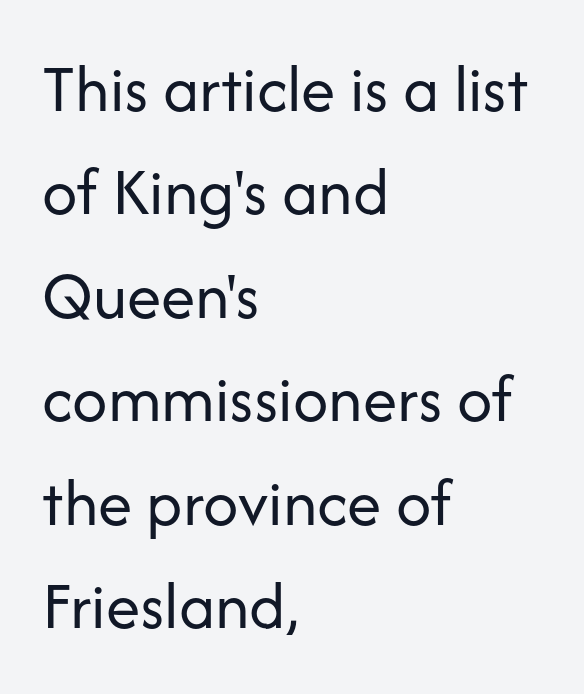
The image shows 69 px regular-weight sans-serif type, upright; set left-aligned, normal line spacing (1.5x), normal letter spacing, not underlined; low stroke contrast and a medium x-height.
